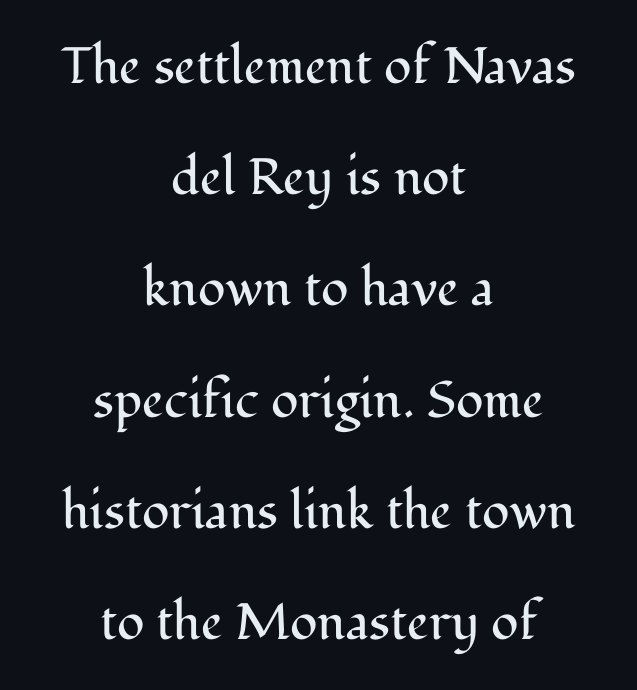
A typesetter would mark this as roman, not italic. Honestly, the rows look like they've been pulled way apart. Lines of text with bare space underneath. The characters display serif detailing at their extremities. Caption: multi-line text, centered on the measure.
